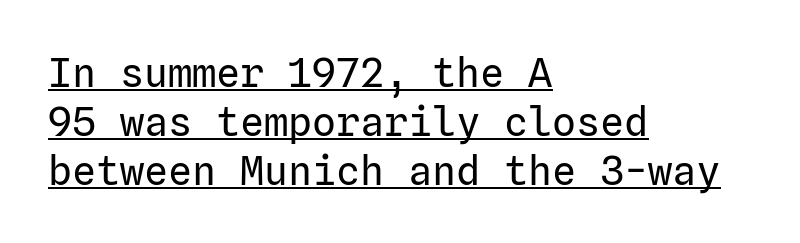
Q: Is the text bold? A: No.
Q: Is the text italic (slanted)? A: No, it is upright.
Q: Is the typeface a serif or a sans-serif typeface? A: Sans-serif.
Q: Is the text underlined? A: Yes.
Q: How is the paragraph aligned? A: Left-aligned.
Q: Is the spacing between letters normal or unusually wide? A: Normal.
Q: Width (condensed, normal, or wide)? A: Normal.
Q: Stroke contrast? A: Low.
Q: x-height? A: Medium.
